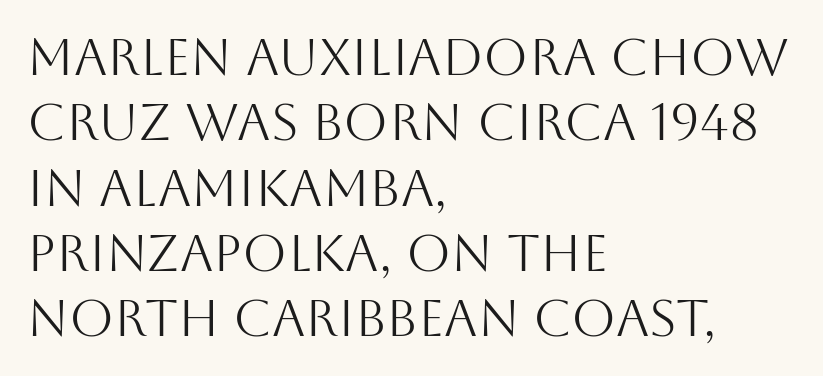
Q: Is the text bold? A: No.
Q: Is the text italic (slanted)? A: No, it is upright.
Q: Is the typeface a serif or a sans-serif typeface? A: Sans-serif.
Q: Is the text underlined? A: No.
Q: How is the paragraph aligned? A: Left-aligned.
Q: Is the spacing between letters normal or unusually wide? A: Normal.
Q: Is the spacing between lines tight, normal or loose? A: Normal.
Q: Width (condensed, normal, or wide)? A: Normal.
Q: Stroke contrast? A: Medium.
Q: x-height? A: Large.
Q: Monospaced? A: No.
